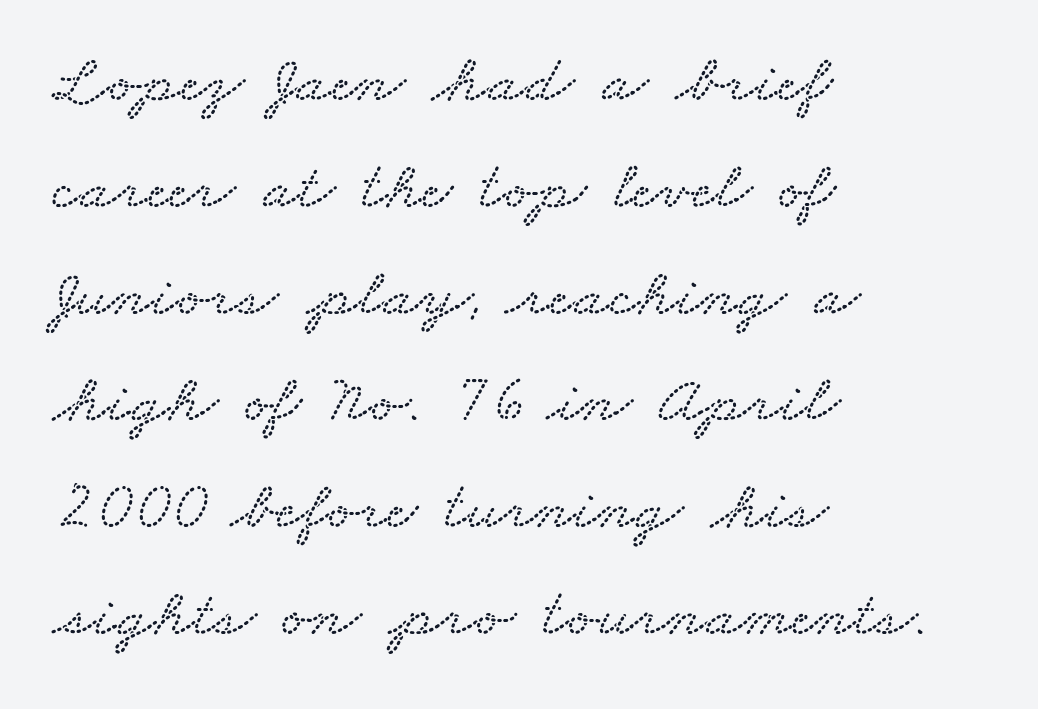
{"width": "wide", "stroke_contrast": "low", "x_height": "small", "monospaced": "no", "underline": "no", "align": "left", "line_spacing": "normal", "line_spacing_ratio": 1.57, "letter_spacing": "normal", "letter_spacing_em": 0.0, "glyph_px": 68}
